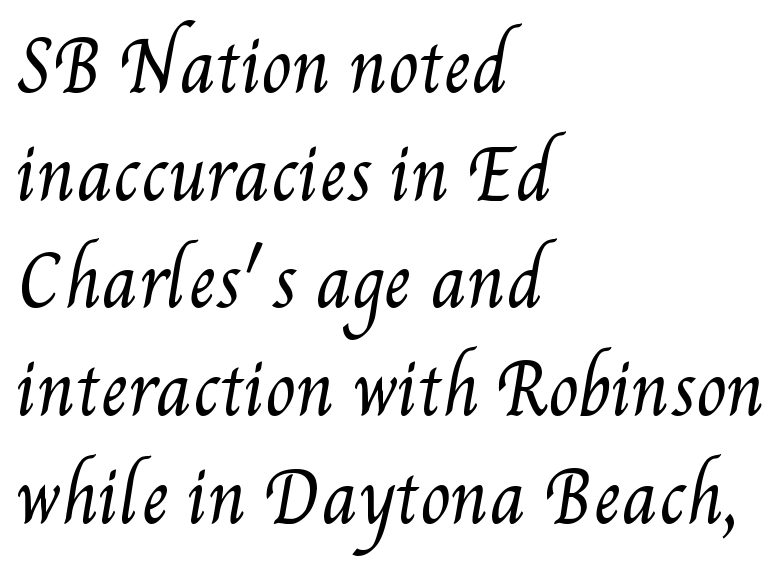
{"bold": "no", "weight": "regular", "width": "condensed", "stroke_contrast": "medium", "x_height": "small", "monospaced": "no", "underline": "no", "align": "left", "line_spacing": "normal", "line_spacing_ratio": 1.56, "letter_spacing": "normal", "letter_spacing_em": 0.0, "glyph_px": 69}
